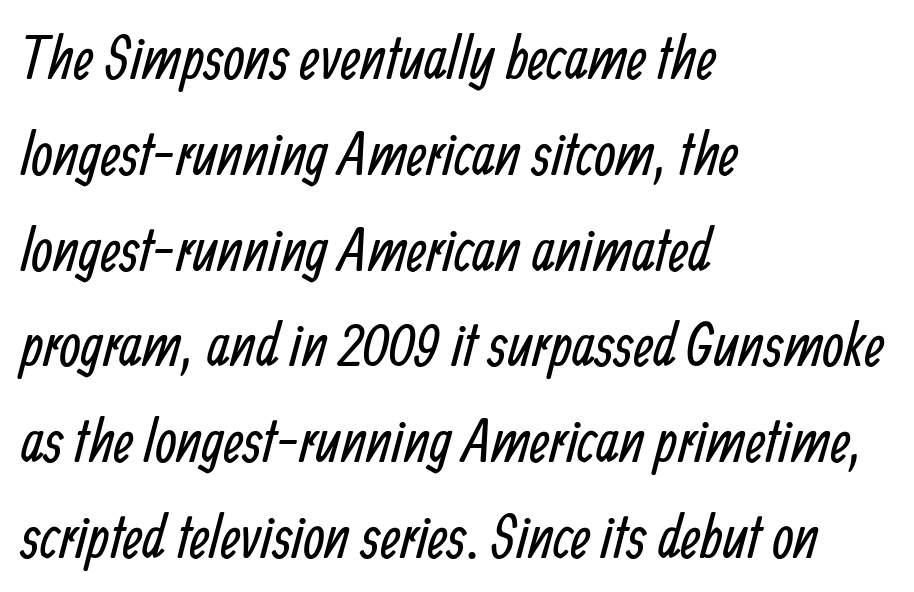
{"serif": "no", "bold": "no", "weight": "regular", "width": "condensed", "stroke_contrast": "low", "x_height": "medium", "monospaced": "no", "underline": "no", "align": "left", "line_spacing": "normal", "line_spacing_ratio": 1.57, "letter_spacing": "normal", "letter_spacing_em": 0.0, "glyph_px": 61}
